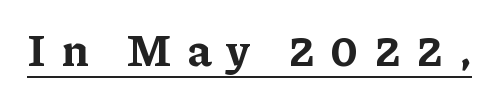
Q: Is the text bold? A: Yes.
Q: Is the text italic (slanted)? A: No, it is upright.
Q: Is the typeface a serif or a sans-serif typeface? A: Serif.
Q: Is the text underlined? A: Yes.
Q: Is the spacing between letters normal or unusually wide? A: Unusually wide.
Q: Width (condensed, normal, or wide)? A: Normal.
Q: Stroke contrast? A: Low.
Q: x-height? A: Medium.
Q: Monospaced? A: No.
